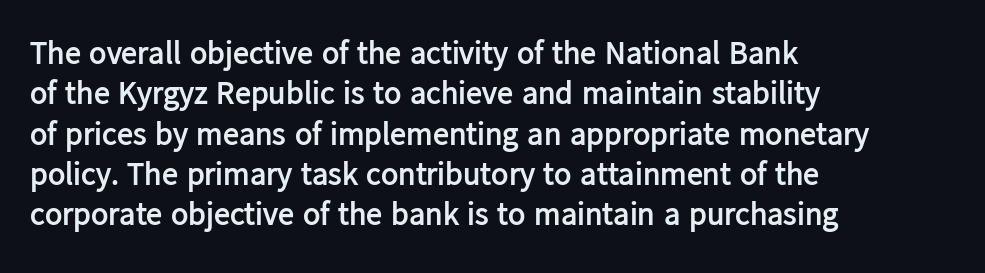
The image shows 32 px semibold sans-serif type, upright; set left-aligned, normal line spacing (1.26x), normal letter spacing, not underlined; low stroke contrast and a medium x-height.
